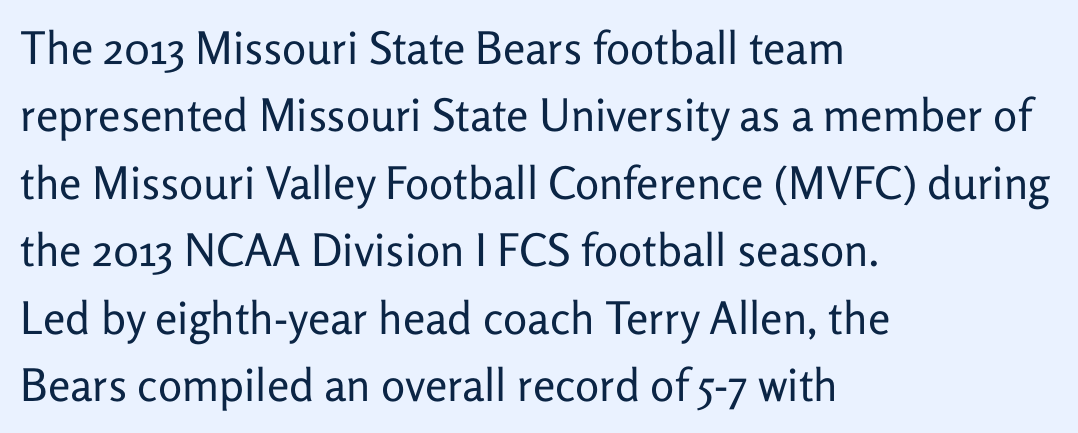
Q: Is the text bold? A: No.
Q: Is the text italic (slanted)? A: No, it is upright.
Q: Is the typeface a serif or a sans-serif typeface? A: Sans-serif.
Q: Is the text underlined? A: No.
Q: How is the paragraph aligned? A: Left-aligned.
Q: Is the spacing between letters normal or unusually wide? A: Normal.
Q: Is the spacing between lines tight, normal or loose? A: Normal.
Q: Width (condensed, normal, or wide)? A: Normal.
Q: Stroke contrast? A: Low.
Q: x-height? A: Medium.
Q: Monospaced? A: No.
